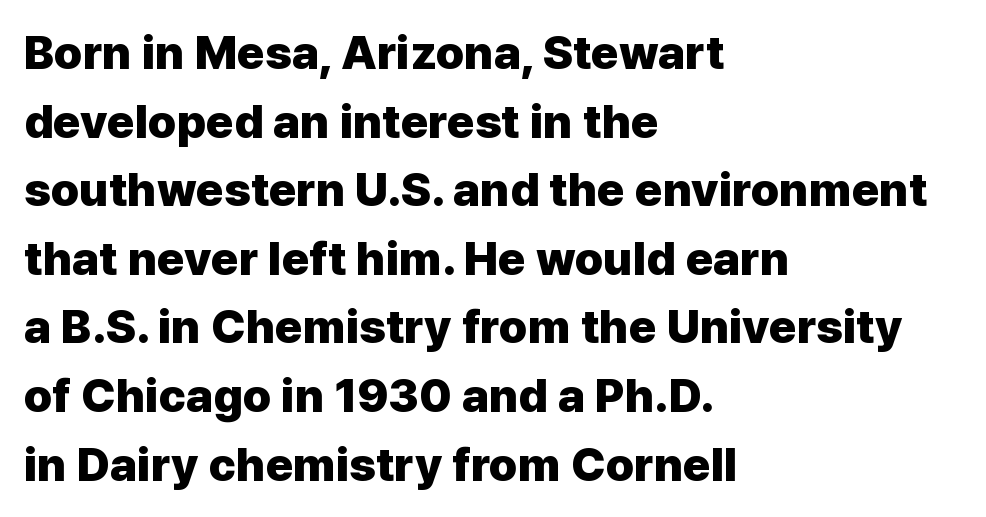
Q: Is the text bold? A: Yes.
Q: Is the text italic (slanted)? A: No, it is upright.
Q: Is the typeface a serif or a sans-serif typeface? A: Sans-serif.
Q: Is the text underlined? A: No.
Q: How is the paragraph aligned? A: Left-aligned.
Q: Is the spacing between letters normal or unusually wide? A: Normal.
Q: Is the spacing between lines tight, normal or loose? A: Normal.
Q: Width (condensed, normal, or wide)? A: Normal.
Q: Stroke contrast? A: Low.
Q: x-height? A: Medium.
Q: Monospaced? A: No.
